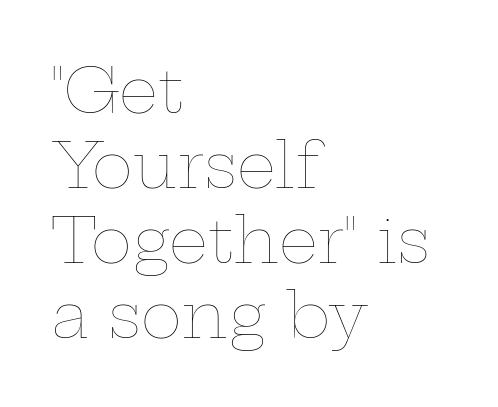
Q: Is the text bold? A: No.
Q: Is the text italic (slanted)? A: No, it is upright.
Q: Is the text underlined? A: No.
Q: How is the paragraph aligned? A: Left-aligned.
Q: Is the spacing between letters normal or unusually wide? A: Normal.
Q: Width (condensed, normal, or wide)? A: Wide.
Q: Stroke contrast? A: Low.
Q: x-height? A: Medium.
Q: Monospaced? A: No.
